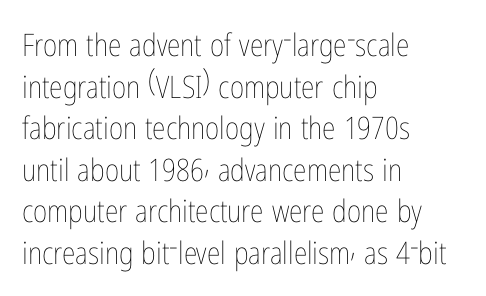
Style check: upright. Each letter keeps its own natural width here, so spacing adapts to shape. Does the leading feel generous? No, just average. The line texture is even and compact thanks to regular tracking. No extra ink here — the face is not bold.
